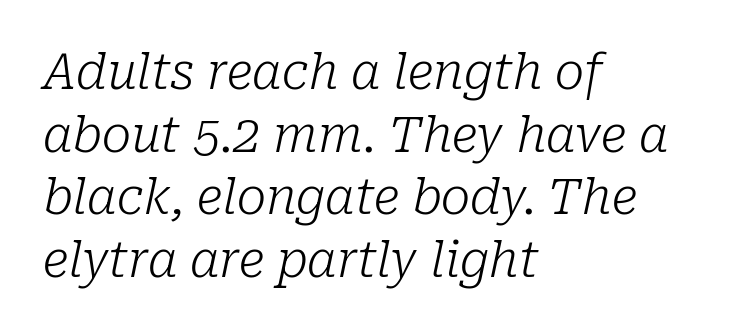
Observe the serifs anchoring each vertical stroke in this sample. Weight: in the light-to-regular range. Plain, unruled lines of type. Honestly, the row spacing looks completely unremarkable.
